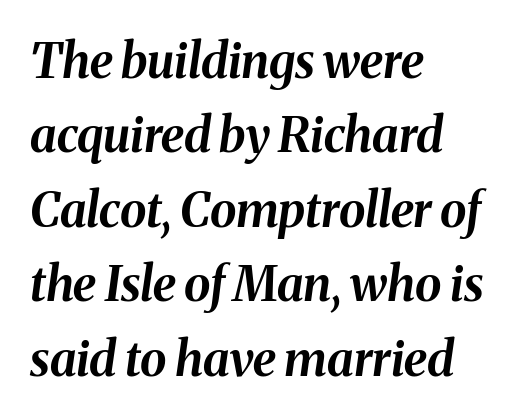
The image shows 48 px bold type, italic (leaning right); set left-aligned, normal line spacing (1.55x), normal letter spacing, not underlined; medium stroke contrast and a medium x-height.
